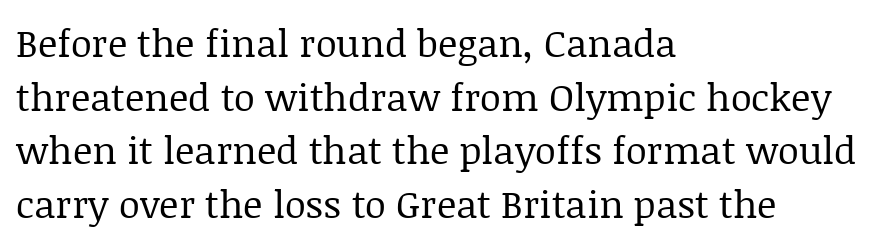
Q: Is the text bold? A: No.
Q: Is the text italic (slanted)? A: No, it is upright.
Q: Is the typeface a serif or a sans-serif typeface? A: Serif.
Q: Is the text underlined? A: No.
Q: How is the paragraph aligned? A: Left-aligned.
Q: Is the spacing between letters normal or unusually wide? A: Normal.
Q: Is the spacing between lines tight, normal or loose? A: Normal.
Q: Width (condensed, normal, or wide)? A: Normal.
Q: Stroke contrast? A: Low.
Q: x-height? A: Large.
Q: Monospaced? A: No.
